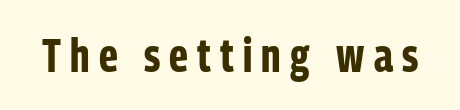
Do the letters lean? They stand straight. Check where the strokes stop: nothing finishes them off — pure sans. The strip under each line holds only bare page. Typographic density is high because the face is bold. The tracking jumps out immediately: characters are airy and widely separated. Is this a fixed-width face? No — the glyphs have proportional, varying widths.
